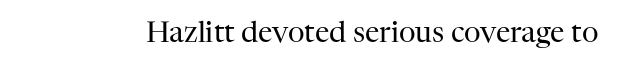
The passage shown is typeset with a serif family. The weight tops out at a normal text grade. Tracking here is standard; glyphs follow each other at the usual distance. Style check: upright.
